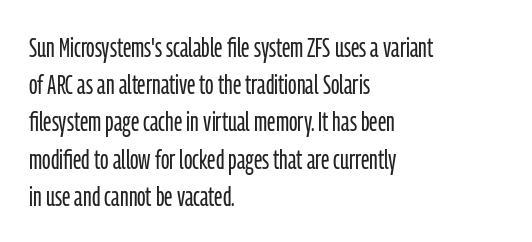
The lettering holds an erect, upright posture throughout. Default kerning and tracking; the words read as compact shapes. No word sits above an underline. Caption: face not bold, strokes unweighted. The leading is moderate, giving the passage an even texture.
